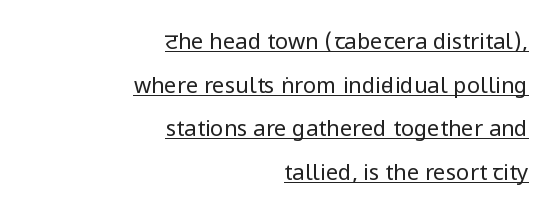
The image shows 22 px text type, upright; set right-aligned, loose line spacing (1.98x), normal letter spacing, underlined.
